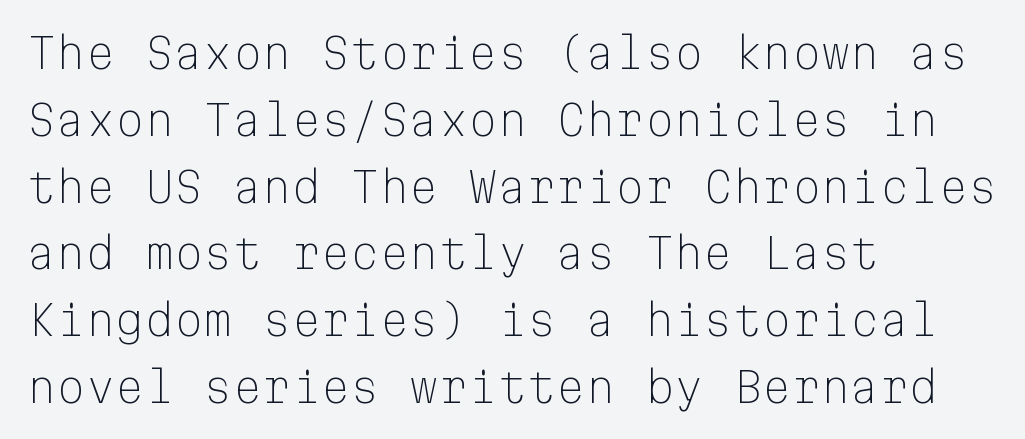
Descenders are the only things crossing below the line. The rendering uses typewriter-style spacing with identical character cells. The paragraph shown leans on its left margin. This block has exactly the height ordinary leading produces.
